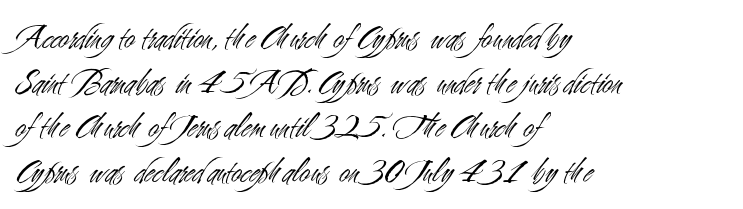
{"serif": "no", "bold": "no", "weight": "light", "width": "condensed", "stroke_contrast": "medium", "x_height": "small", "monospaced": "no", "underline": "no", "align": "left", "line_spacing_ratio": 1.24, "letter_spacing": "normal", "letter_spacing_em": 0.0, "glyph_px": 36}
